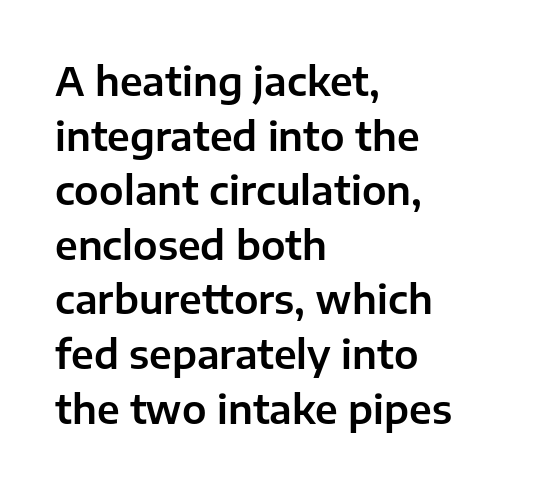
Q: Is the text italic (slanted)? A: No, it is upright.
Q: Is the typeface a serif or a sans-serif typeface? A: Sans-serif.
Q: Is the text underlined? A: No.
Q: How is the paragraph aligned? A: Left-aligned.
Q: Is the spacing between letters normal or unusually wide? A: Normal.
Q: Is the spacing between lines tight, normal or loose? A: Normal.
Q: Width (condensed, normal, or wide)? A: Normal.
Q: Stroke contrast? A: Low.
Q: x-height? A: Medium.
Q: Monospaced? A: No.
